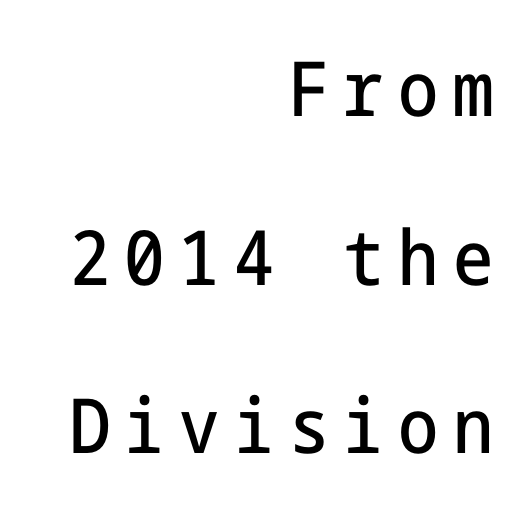
If you measured baseline to baseline, you'd find a long distance. Layout note: lines flush right. Look at the bottom of the vertical strokes: they stop flat, with no serifs. Descender tails drop into unmarked territory. The letters stand straight up with perfectly vertical stems.
